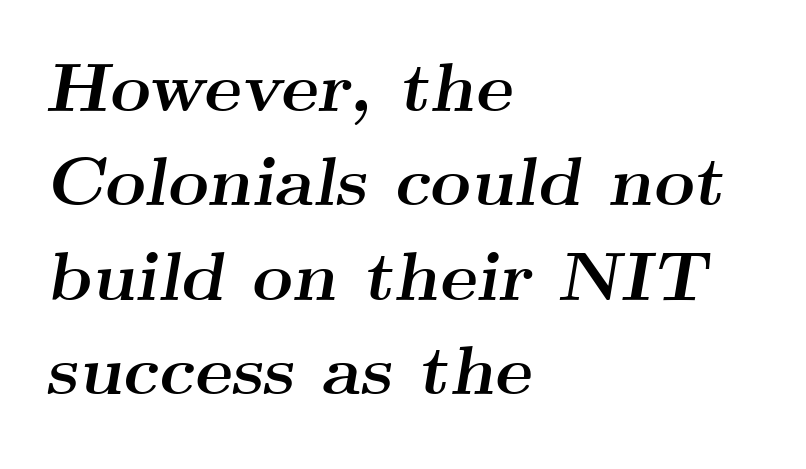
Q: Is the text bold? A: Yes.
Q: Is the text italic (slanted)? A: Yes, it leans right by about 9 degrees.
Q: Is the typeface a serif or a sans-serif typeface? A: Serif.
Q: Is the text underlined? A: No.
Q: How is the paragraph aligned? A: Left-aligned.
Q: Is the spacing between letters normal or unusually wide? A: Normal.
Q: Is the spacing between lines tight, normal or loose? A: Normal.
Q: Width (condensed, normal, or wide)? A: Wide.
Q: Stroke contrast? A: Medium.
Q: x-height? A: Small.
Q: Monospaced? A: No.
